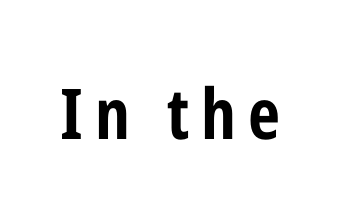
{"serif": "no", "italic": "no", "bold": "yes", "weight": "bold", "width": "condensed", "stroke_contrast": "low", "x_height": "medium", "monospaced": "no", "underline": "no", "glyph_px": 70}
